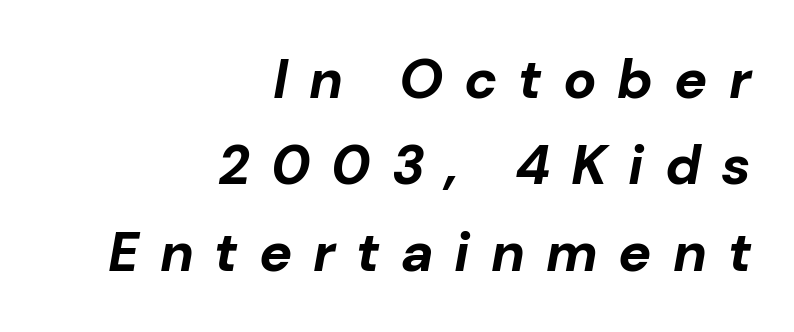
{"italic": "yes", "lean": "right", "slant_degrees": 10, "bold": "yes", "weight": "bold", "width": "normal", "stroke_contrast": "low", "x_height": "medium", "monospaced": "no", "underline": "no", "align": "right", "line_spacing": "normal", "line_spacing_ratio": 1.57, "letter_spacing": "wide", "letter_spacing_em": 0.38, "glyph_px": 55}
